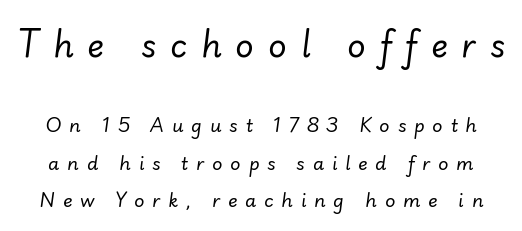
{"italic": "yes", "lean": "right", "slant_degrees": 7, "bold": "no", "weight": "regular", "width": "normal", "stroke_contrast": "low", "x_height": "small", "monospaced": "no", "underline": "no", "line_spacing": "loose", "line_spacing_ratio": 2.1, "letter_spacing": "wide", "letter_spacing_em": 0.43, "larger_block": "first", "size_ratio": 1.78, "glyph_px": 32}
